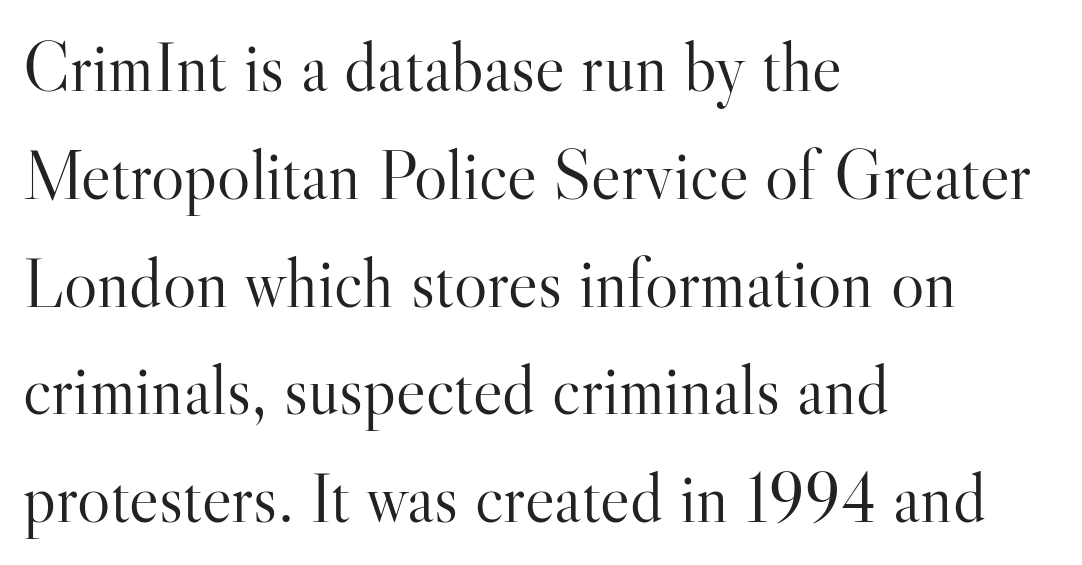
Layout note: lines flush left. The letters advance in unequal steps, a hallmark of proportional type. Stems and bowls with no extra thickness — not bold. Ascenders rise straight up at ninety degrees.
